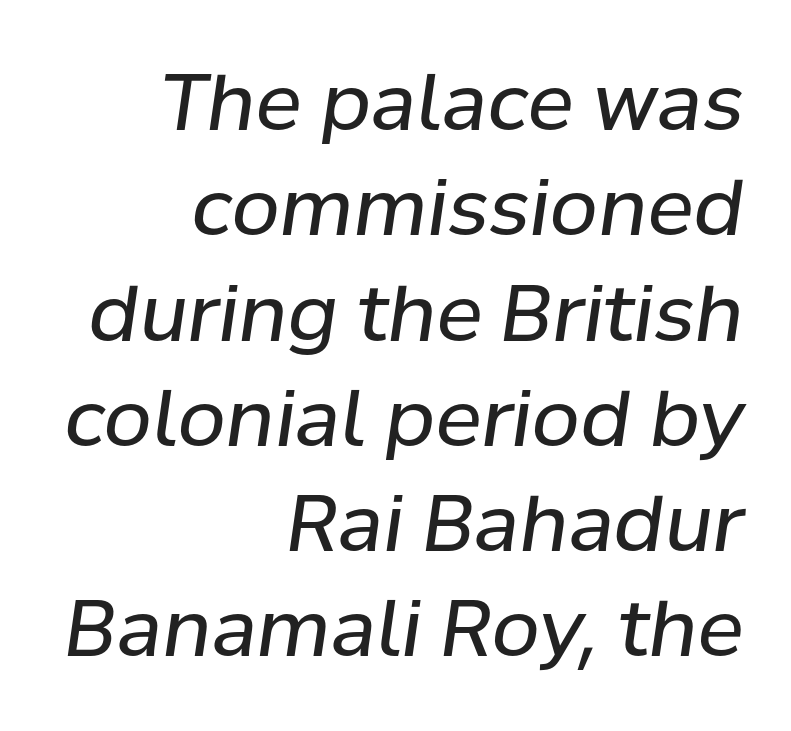
Just letters on the line, the space beneath them empty. The face used here is proportionally spaced, like ordinary book or web type. The passage shown is not bold in any degree. In terms of posture, this sample is oblique. Inter-character spacing is left at the font's built-in metrics.
